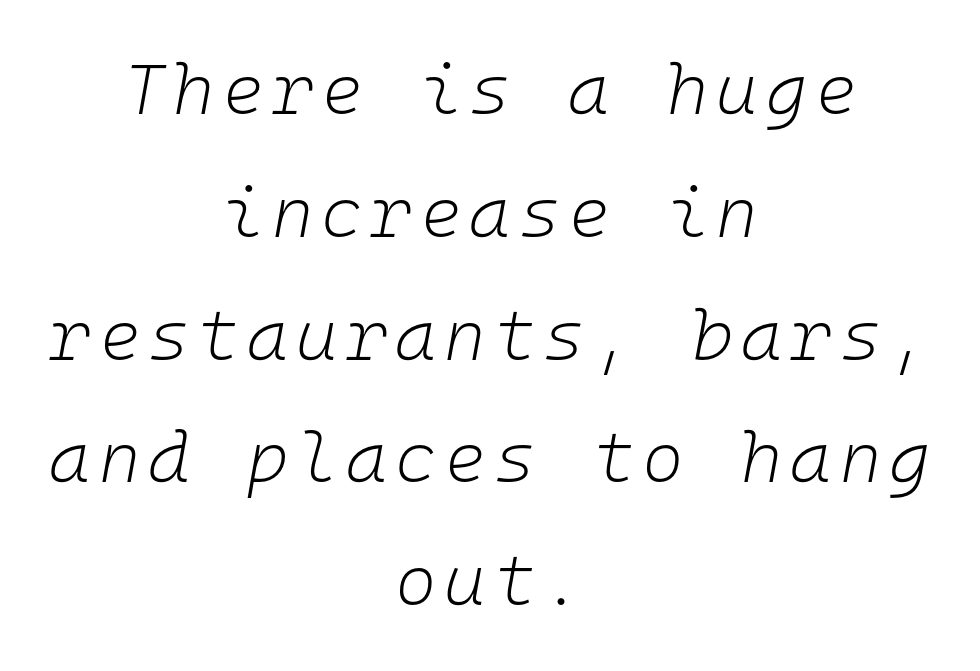
{"italic": "yes", "lean": "right", "slant_degrees": 10, "bold": "no", "weight": "light", "width": "normal", "stroke_contrast": "low", "x_height": "medium", "monospaced": "yes", "underline": "no", "align": "center", "line_spacing_ratio": 1.73, "glyph_px": 71}
